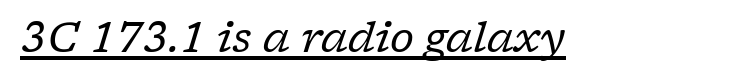
Q: Is the text bold? A: No.
Q: Is the text italic (slanted)? A: Yes, it leans right by about 17 degrees.
Q: Is the typeface a serif or a sans-serif typeface? A: Serif.
Q: Is the text underlined? A: Yes.
Q: Is the spacing between letters normal or unusually wide? A: Normal.
Q: Width (condensed, normal, or wide)? A: Normal.
Q: Stroke contrast? A: Low.
Q: x-height? A: Medium.
Q: Monospaced? A: No.
